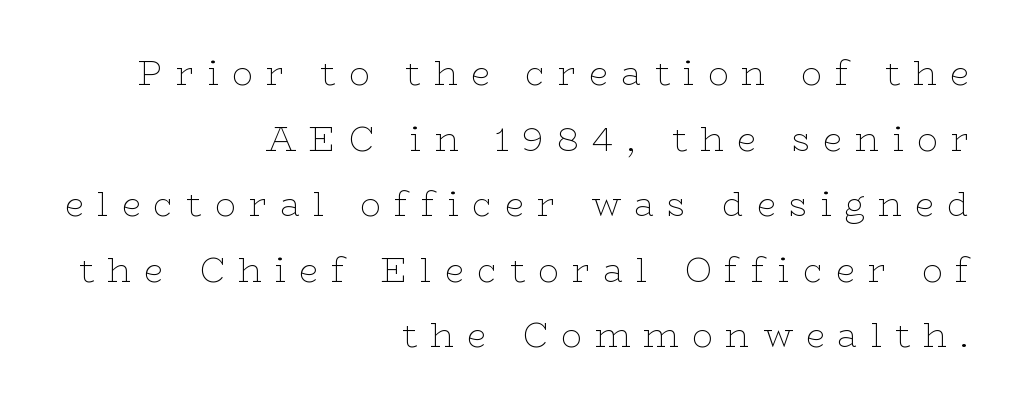
{"serif": "yes", "italic": "no", "bold": "no", "weight": "thin", "width": "wide", "stroke_contrast": "low", "x_height": "medium", "monospaced": "no", "underline": "no", "align": "right", "line_spacing": "loose", "line_spacing_ratio": 1.93, "letter_spacing": "wide", "letter_spacing_em": 0.39, "glyph_px": 34}
